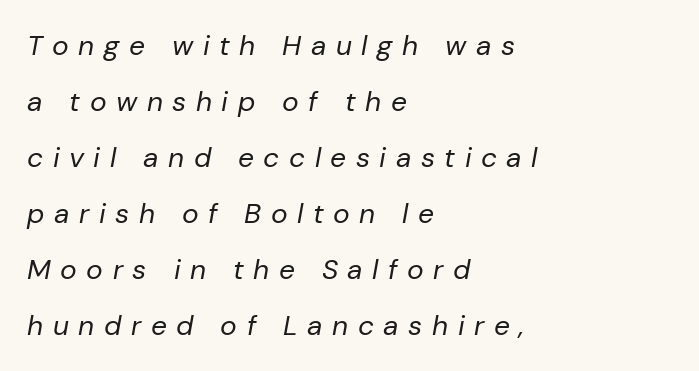
The space beneath each line is pristine and unruled. No chunkiness to these letters — they're not bold. Words appear elongated and porous because spacing is wide. The rendering anchors every line to the left-hand side. When letters slant like this, we call the style italic. Leading is clearly above the norm, producing a sparse column.
